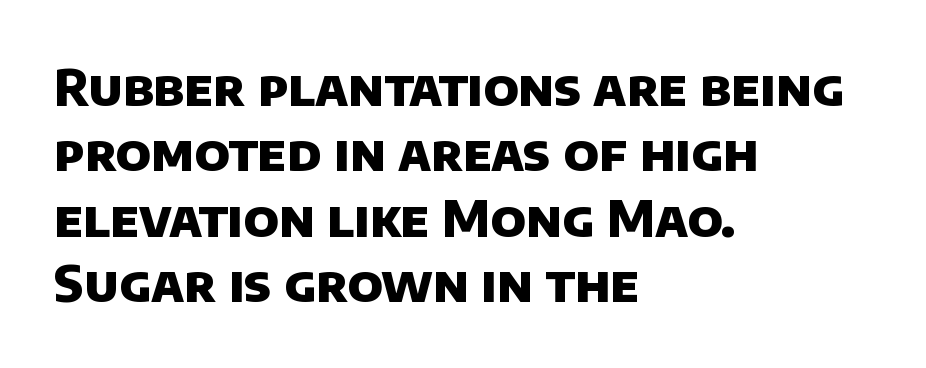
The image shows 50 px heavy sans-serif type; set left-aligned, normal line spacing (1.31x), normal letter spacing, not underlined; low stroke contrast and a large x-height.
